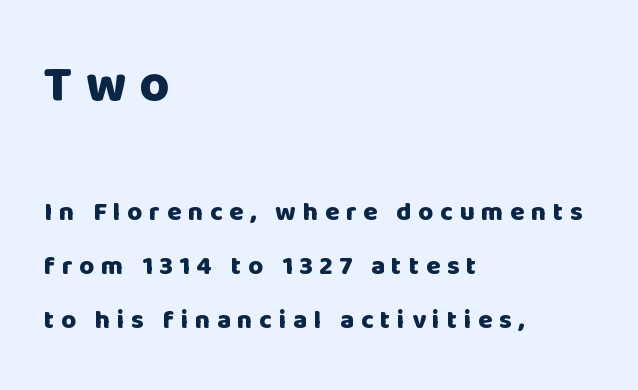
Q: Is the text bold? A: Yes.
Q: Is the text italic (slanted)? A: No, it is upright.
Q: Is the typeface a serif or a sans-serif typeface? A: Sans-serif.
Q: Is the text underlined? A: No.
Q: How is the paragraph aligned? A: Left-aligned.
Q: Is the spacing between letters normal or unusually wide? A: Unusually wide.
Q: Is the spacing between lines tight, normal or loose? A: Loose.
Q: Which block of text is set in a larger size, the first (top) or the second (bottom)? A: The first (top) one.
Q: Width (condensed, normal, or wide)? A: Normal.
Q: Stroke contrast? A: Low.
Q: x-height? A: Large.
Q: Monospaced? A: No.
